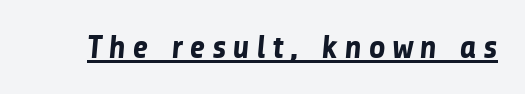
Q: Is the text bold? A: Yes.
Q: Is the typeface a serif or a sans-serif typeface? A: Sans-serif.
Q: Is the text underlined? A: Yes.
Q: Is the spacing between letters normal or unusually wide? A: Unusually wide.
Q: Width (condensed, normal, or wide)? A: Normal.
Q: Stroke contrast? A: Low.
Q: x-height? A: Medium.
Q: Monospaced? A: No.
